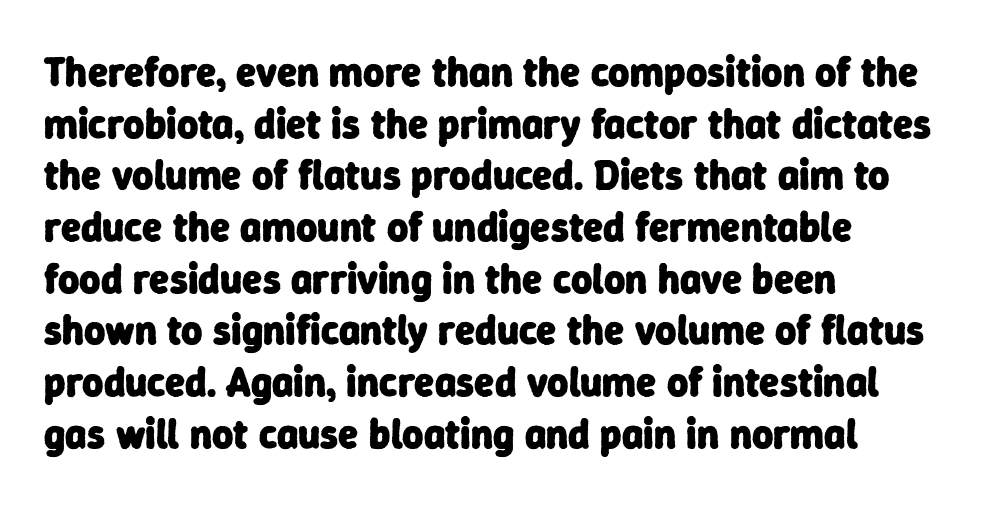
The image shows 41 px heavy sans-serif type; set left-aligned, normal line spacing (1.26x), normal letter spacing, not underlined; low stroke contrast and a medium x-height.
